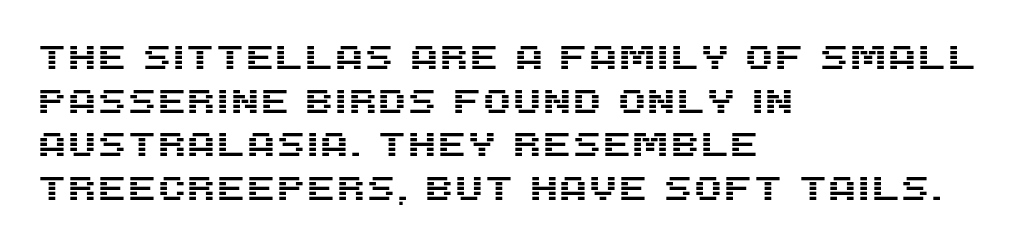
Default kerning and tracking; the words read as compact shapes. Lines of text with bare space underneath. You could not count columns in this text — the font is proportionally spaced. Rows of type keep a routine distance in the vertical direction. Caption: multi-line text, flush left, ragged right.
